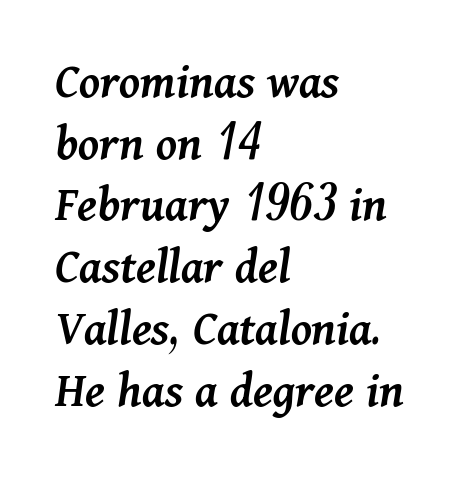
The image shows 51 px semibold type, italic (leaning right); set left-aligned, line spacing 1.21x, normal letter spacing, not underlined; medium stroke contrast and a medium x-height.
